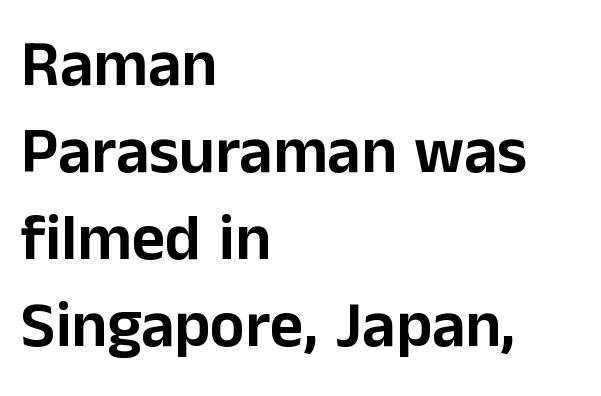
{"serif": "no", "italic": "no", "width": "normal", "stroke_contrast": "low", "x_height": "medium", "monospaced": "no", "underline": "no", "align": "left", "line_spacing": "normal", "line_spacing_ratio": 1.34, "letter_spacing": "normal", "letter_spacing_em": 0.0, "glyph_px": 65}
